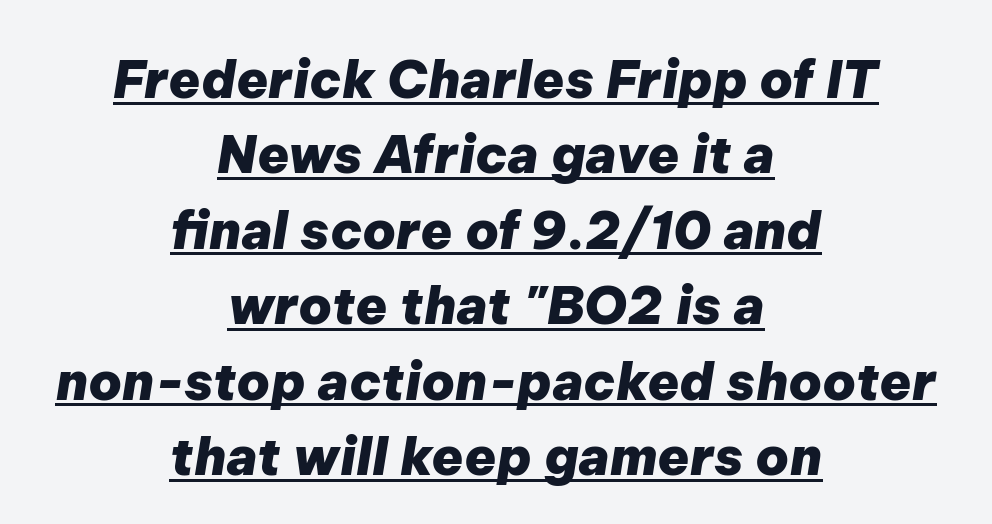
Q: Is the text bold? A: Yes.
Q: Is the text italic (slanted)? A: Yes, it leans right by about 9 degrees.
Q: Is the text underlined? A: Yes.
Q: How is the paragraph aligned? A: Centered.
Q: Is the spacing between letters normal or unusually wide? A: Normal.
Q: Is the spacing between lines tight, normal or loose? A: Normal.
Q: Width (condensed, normal, or wide)? A: Normal.
Q: Stroke contrast? A: Low.
Q: x-height? A: Medium.
Q: Monospaced? A: No.
